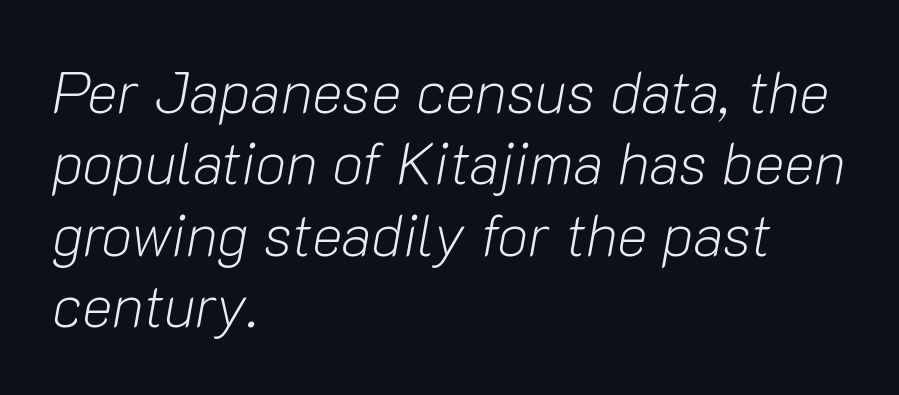
Q: Is the text bold? A: No.
Q: Is the text italic (slanted)? A: Yes, it leans right by about 10 degrees.
Q: Is the text underlined? A: No.
Q: How is the paragraph aligned? A: Left-aligned.
Q: Is the spacing between letters normal or unusually wide? A: Normal.
Q: Width (condensed, normal, or wide)? A: Normal.
Q: Stroke contrast? A: Low.
Q: x-height? A: Medium.
Q: Monospaced? A: No.
